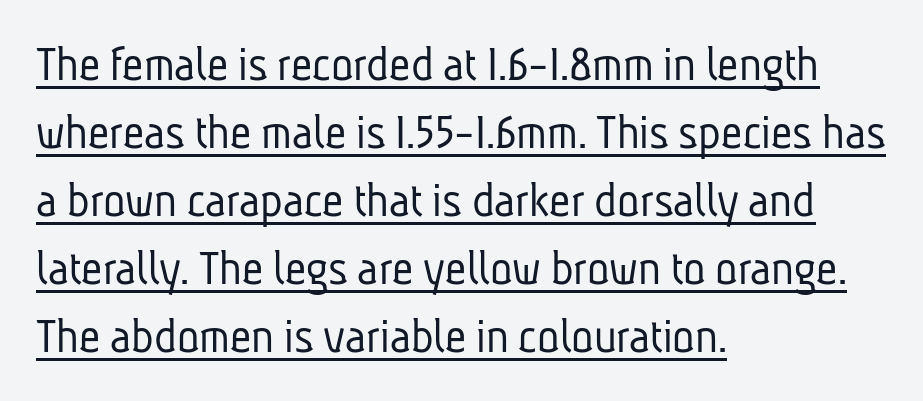
Each stroke keeps to a modest, everyday thickness or less. This sample has the flowing, uneven cadence of proportional lettering. These lines are set flush left with a ragged right edge. The vertical gap from one line to the next is medium.
